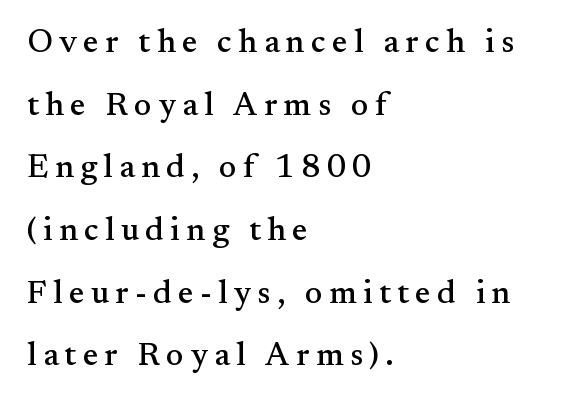
Stroke terminals: seriffed. Has an underline been added? It has not. The face used here is proportionally spaced, like ordinary book or web type. The lettering stays uniformly vertical, giving the passage a roman look.
